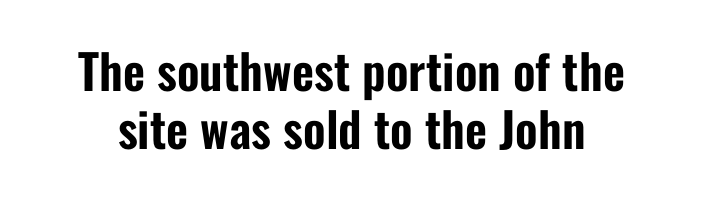
Q: Is the text italic (slanted)? A: No, it is upright.
Q: Is the typeface a serif or a sans-serif typeface? A: Sans-serif.
Q: Is the text underlined? A: No.
Q: Is the spacing between letters normal or unusually wide? A: Normal.
Q: Width (condensed, normal, or wide)? A: Condensed.
Q: Stroke contrast? A: Low.
Q: x-height? A: Medium.
Q: Monospaced? A: No.
